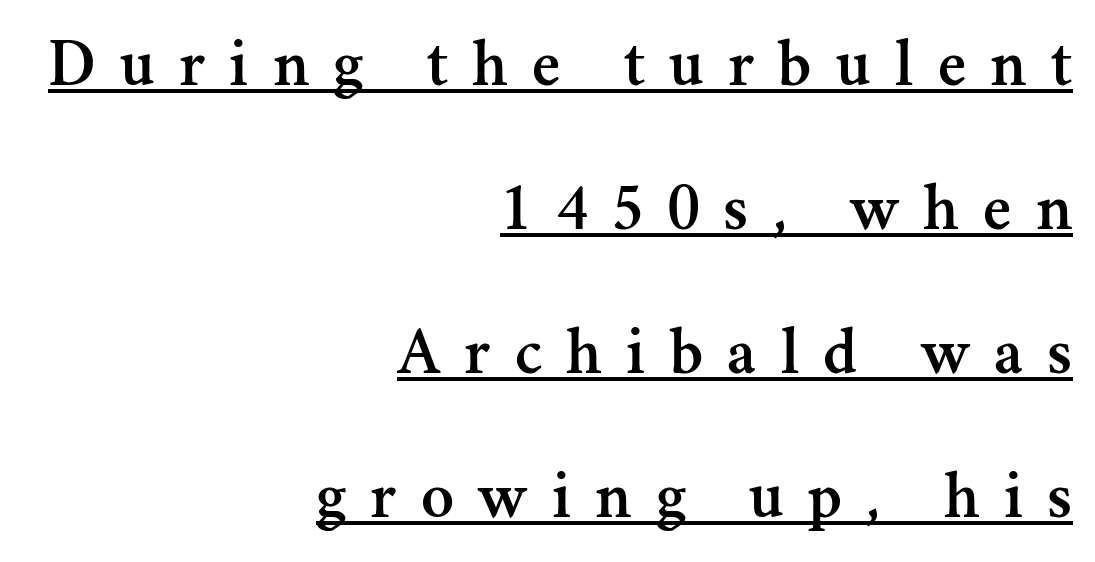
{"serif": "yes", "italic": "no", "width": "normal", "stroke_contrast": "medium", "x_height": "small", "monospaced": "no", "underline": "yes", "align": "right", "line_spacing": "loose", "line_spacing_ratio": 2.12, "letter_spacing": "wide", "letter_spacing_em": 0.36, "glyph_px": 68}
